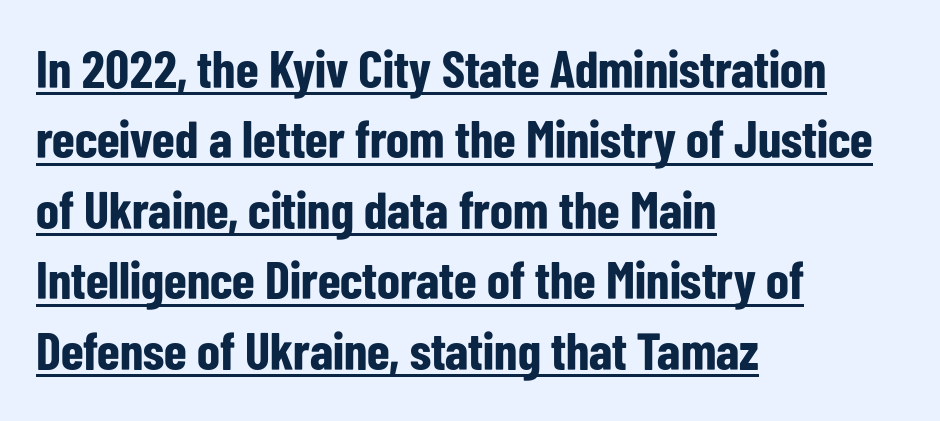
Q: Is the text bold? A: Yes.
Q: Is the text italic (slanted)? A: No, it is upright.
Q: Is the typeface a serif or a sans-serif typeface? A: Sans-serif.
Q: Is the text underlined? A: Yes.
Q: How is the paragraph aligned? A: Left-aligned.
Q: Is the spacing between letters normal or unusually wide? A: Normal.
Q: Is the spacing between lines tight, normal or loose? A: Normal.
Q: Width (condensed, normal, or wide)? A: Condensed.
Q: Stroke contrast? A: Low.
Q: x-height? A: Medium.
Q: Monospaced? A: No.
